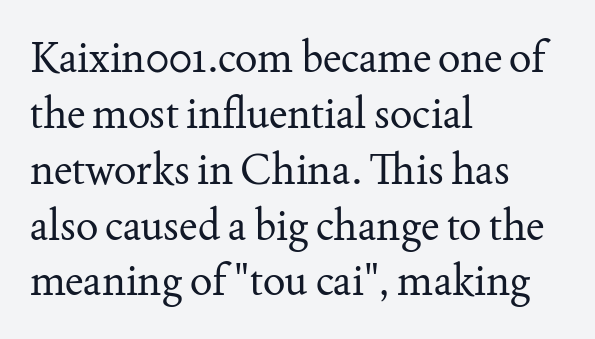
{"serif": "yes", "italic": "no", "bold": "no", "weight": "regular", "width": "normal", "stroke_contrast": "medium", "x_height": "small", "monospaced": "no", "underline": "no", "align": "left", "line_spacing": "normal", "line_spacing_ratio": 1.33, "letter_spacing": "normal", "letter_spacing_em": 0.0, "glyph_px": 42}
